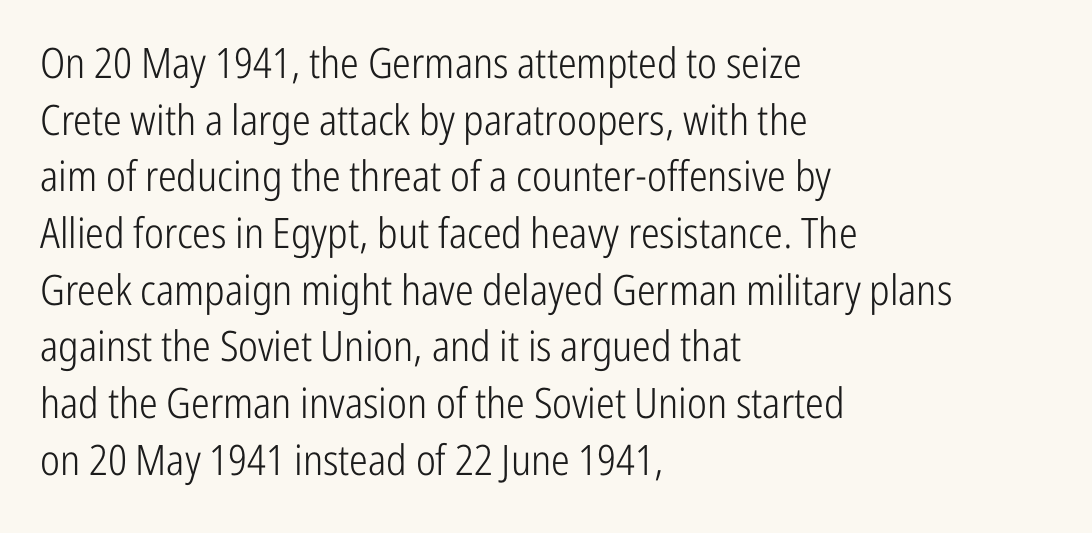
The image shows 42 px light, condensed sans-serif type, upright; set left-aligned, normal line spacing (1.35x), normal letter spacing, not underlined; low stroke contrast and a medium x-height.
